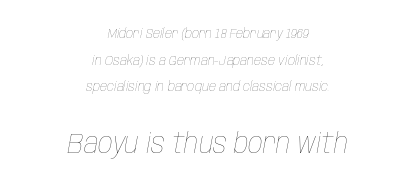
No extra ink here — the face is not bold. Students, note that the glyphs here touch the page at normal intervals. The words here are not underlined. You can tell it's italic because the verticals aren't actually vertical.
